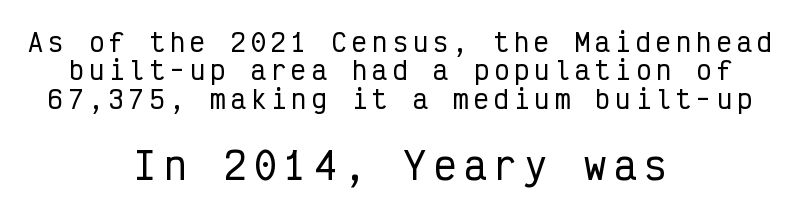
{"serif": "no", "italic": "no", "width": "condensed", "stroke_contrast": "low", "x_height": "medium", "monospaced": "yes", "underline": "no", "align": "center", "line_spacing": "tight", "line_spacing_ratio": 1.14, "letter_spacing": "wide", "letter_spacing_em": 0.21, "larger_block": "second", "size_ratio": 1.48, "glyph_px": 37}
